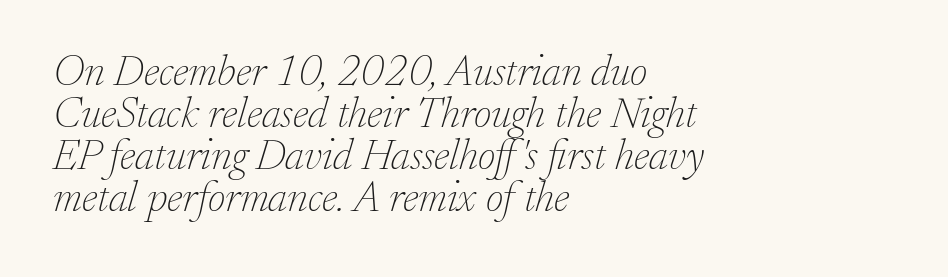
Note: serifs present on the glyphs. The ragged edge is on the right, which tells us the setting is flush left. Quick note: interline space is minimal. Style check: oblique.
